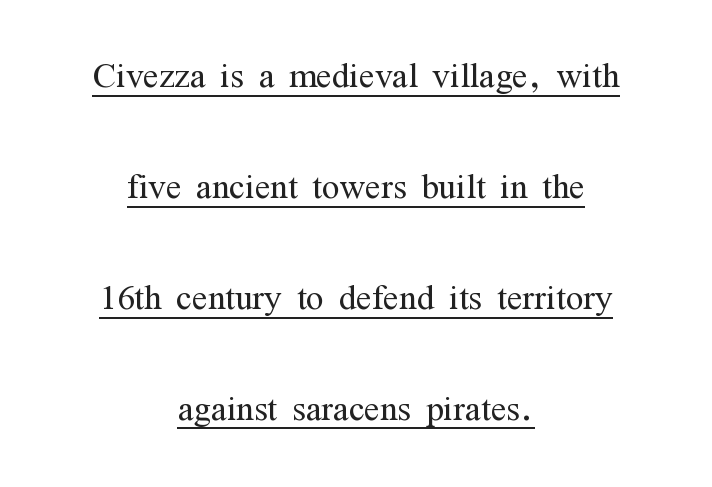
The image shows 46 px light, condensed serif type, upright; set centered, loose line spacing (2.41x), normal letter spacing, underlined; medium stroke contrast and a medium x-height.
